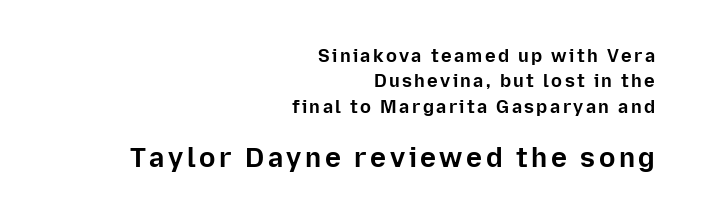
Notice how thick the strokes are: this is what a full bold looks like. Ascenders rise straight up at ninety degrees. Leading: standard. Descenders hang freely into open space. Typesetter's note — lower block bumped up in size, upper block left smaller. Caption: multi-line text, flush right, ragged left.
